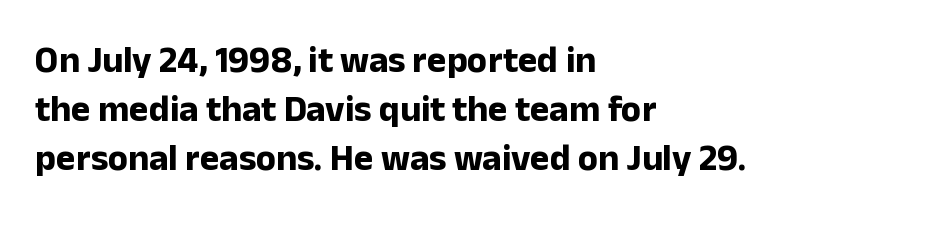
Q: Is the text bold? A: Yes.
Q: Is the text italic (slanted)? A: No, it is upright.
Q: Is the typeface a serif or a sans-serif typeface? A: Sans-serif.
Q: Is the text underlined? A: No.
Q: How is the paragraph aligned? A: Left-aligned.
Q: Is the spacing between letters normal or unusually wide? A: Normal.
Q: Is the spacing between lines tight, normal or loose? A: Normal.
Q: Width (condensed, normal, or wide)? A: Normal.
Q: Stroke contrast? A: Low.
Q: x-height? A: Medium.
Q: Monospaced? A: No.
